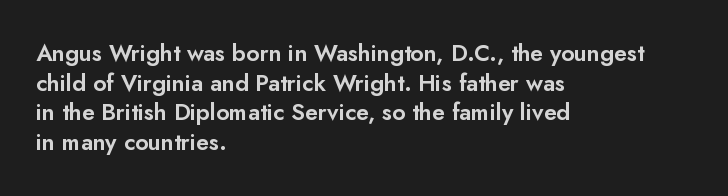
Descenders are the only things crossing below the line. A classic flush-left, rag-right setting is used for this passage. Upright lettering throughout. Quick note: interline space is typical. Letter spacing: default.
